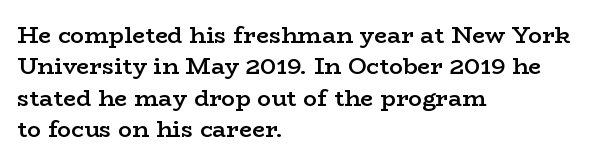
The image shows 23 px text type, upright; set left-aligned, normal line spacing (1.36x), normal letter spacing, not underlined.
